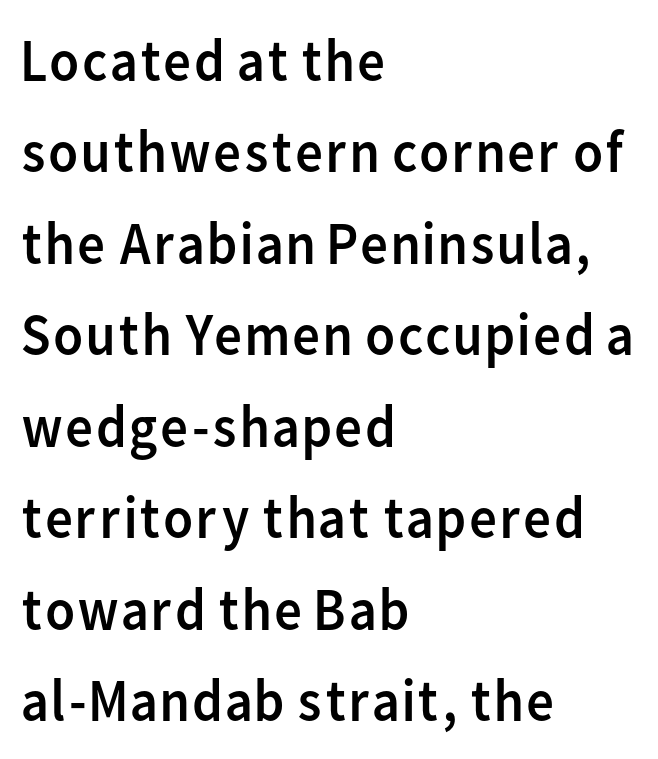
The image shows 61 px regular-weight sans-serif type, upright; set left-aligned, normal line spacing (1.5x), normal letter spacing, not underlined; low stroke contrast and a medium x-height.
